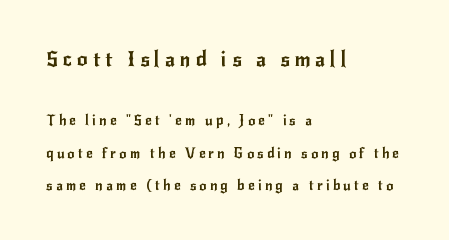
Q: Is the text italic (slanted)? A: No, it is upright.
Q: Is the text underlined? A: No.
Q: How is the paragraph aligned? A: Left-aligned.
Q: Is the spacing between letters normal or unusually wide? A: Unusually wide.
Q: Is the spacing between lines tight, normal or loose? A: Loose.
Q: Which block of text is set in a larger size, the first (top) or the second (bottom)? A: The first (top) one.
